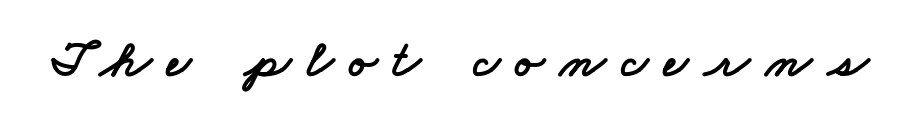
{"serif": "no", "width": "wide", "stroke_contrast": "low", "x_height": "small", "monospaced": "no", "underline": "no", "letter_spacing": "wide", "letter_spacing_em": 0.3, "glyph_px": 53}
